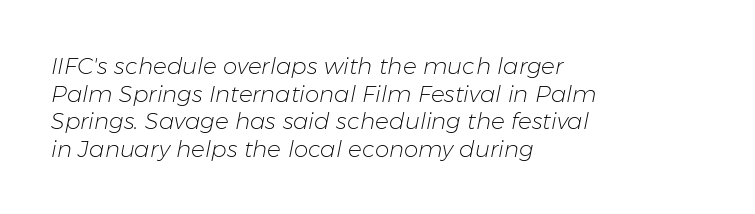
Notice how the passage keeps a crisp vertical edge on the left only. Type without underlining. Short note: letters normally spaced. Nothing heavy about these letters — not bold at all. Designer's note — italics engaged.
